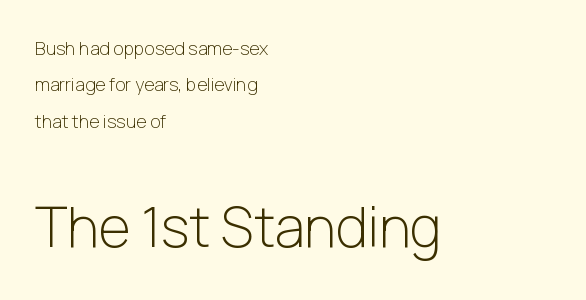
Descenders hang freely into open space. Weight: in the light-to-regular range. The block of text is sparse from top to bottom, with ample space between rows. The letters advance in unequal steps, a hallmark of proportional type. The lettering holds an erect, upright posture throughout. The letters in the lower block stand taller than those in the block above.
